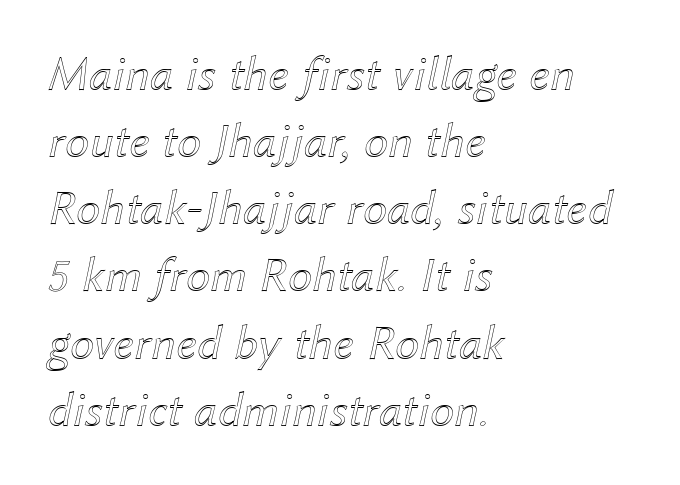
The gap between lines stays unmarked. A typesetter would call this leading conventional body-copy spacing. Posture: slanted. Observe the ordinary spacing: letters are neighbours, not strangers.
